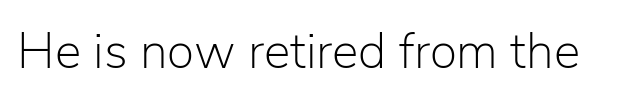
Stroke mass is kept to a normal reading level or below. Has an underline been added? It has not. This sample uses plain, unmodified letter spacing. Vertical strokes here are truly vertical.
